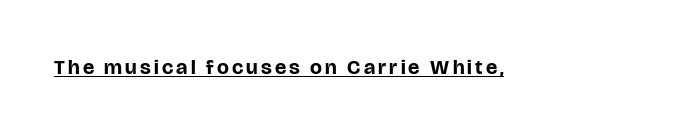
Do the letters lean? They stand straight. Compared with an ordinary text face, these strokes are far heavier — a full bold. Emphasis is given by a line drawn under the lettering.
